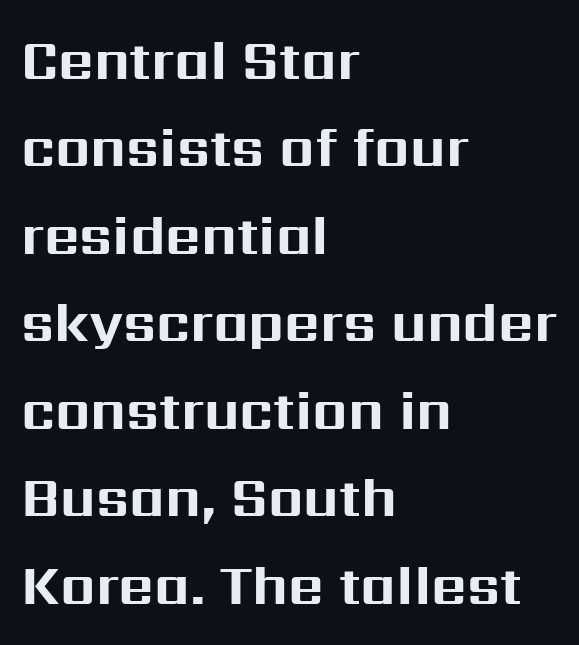
Q: Is the text bold? A: Yes.
Q: Is the text italic (slanted)? A: No, it is upright.
Q: Is the typeface a serif or a sans-serif typeface? A: Sans-serif.
Q: Is the text underlined? A: No.
Q: How is the paragraph aligned? A: Left-aligned.
Q: Is the spacing between letters normal or unusually wide? A: Normal.
Q: Is the spacing between lines tight, normal or loose? A: Normal.
Q: Width (condensed, normal, or wide)? A: Normal.
Q: Stroke contrast? A: Medium.
Q: x-height? A: Medium.
Q: Monospaced? A: No.
